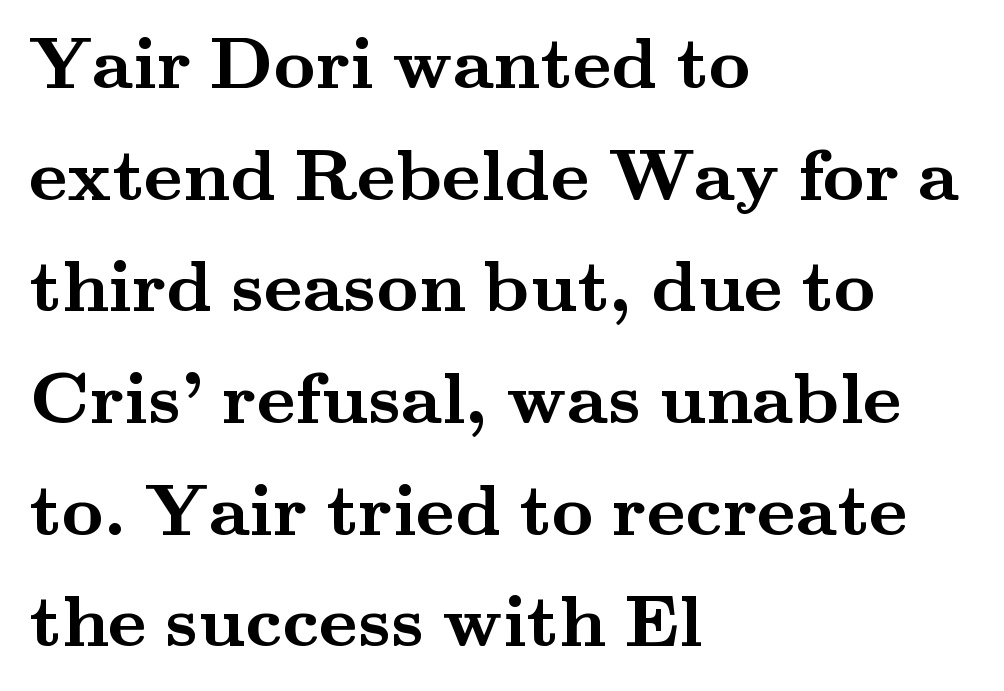
The image shows 73 px semibold, wide serif type, upright; set left-aligned, normal line spacing (1.53x), normal letter spacing, not underlined; medium stroke contrast and a small x-height.
